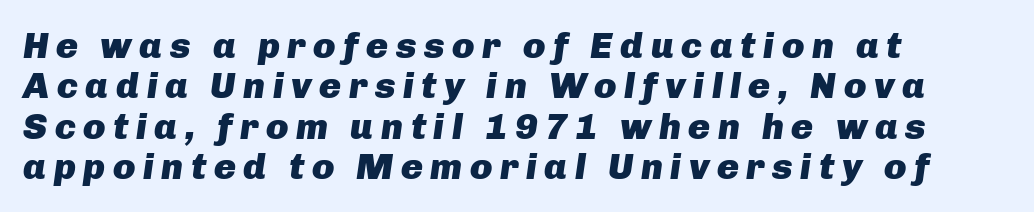
If you measured baseline to baseline, you'd find a short distance. A typesetter would mark this as italic. What stands out about the letter spacing? Its width — letters are far apart. Each line starts at the same left margin while the right side varies.
